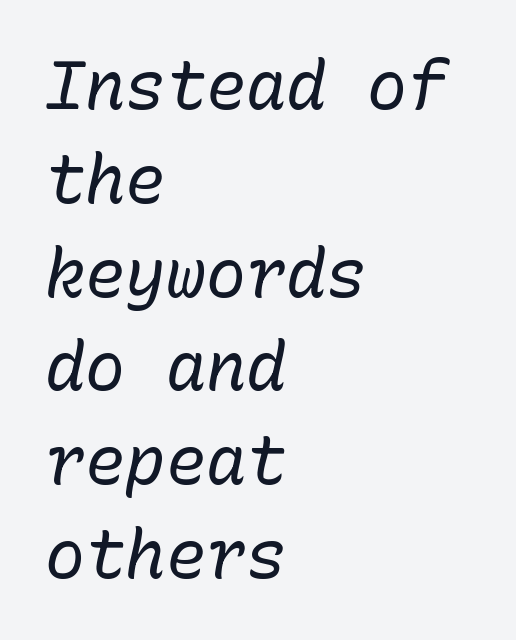
Each line starts at the same left margin while the right side varies. The leading is moderate, giving the passage an even texture. The face used here is monospaced, like something from a code editor. Nothing heavy about these letters — not bold at all. Tracking value appears to be zero — textbook default spacing. Letters rest on an invisible, unmarked baseline.
